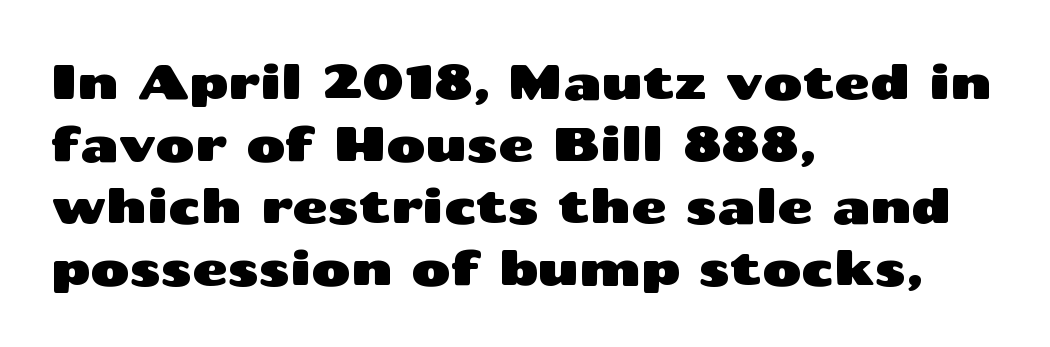
Q: Is the text italic (slanted)? A: No, it is upright.
Q: Is the typeface a serif or a sans-serif typeface? A: Sans-serif.
Q: Is the text underlined? A: No.
Q: How is the paragraph aligned? A: Left-aligned.
Q: Is the spacing between letters normal or unusually wide? A: Normal.
Q: Is the spacing between lines tight, normal or loose? A: Normal.
Q: Width (condensed, normal, or wide)? A: Wide.
Q: Stroke contrast? A: Medium.
Q: x-height? A: Medium.
Q: Monospaced? A: No.
